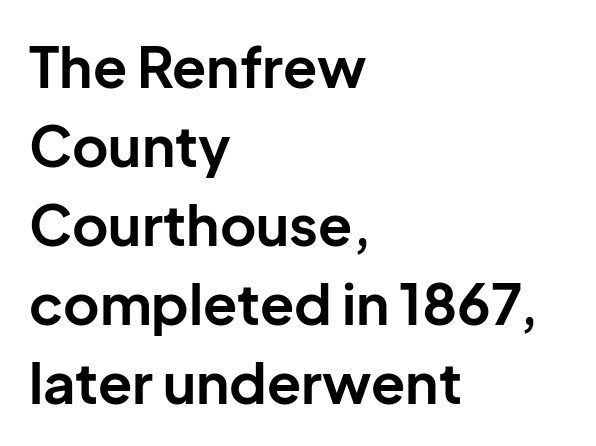
Q: Is the text bold? A: Yes.
Q: Is the text italic (slanted)? A: No, it is upright.
Q: Is the typeface a serif or a sans-serif typeface? A: Sans-serif.
Q: Is the text underlined? A: No.
Q: How is the paragraph aligned? A: Left-aligned.
Q: Is the spacing between letters normal or unusually wide? A: Normal.
Q: Is the spacing between lines tight, normal or loose? A: Normal.
Q: Width (condensed, normal, or wide)? A: Normal.
Q: Stroke contrast? A: Low.
Q: x-height? A: Medium.
Q: Monospaced? A: No.
